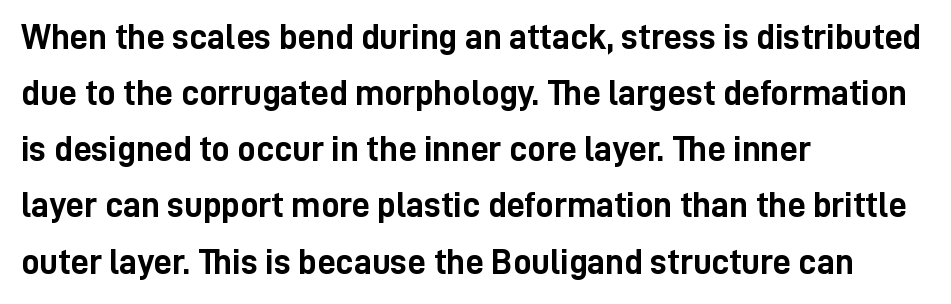
The characters look thick and weighty, a clear bold. Varying glyph widths throughout — classic text-font behaviour. Nobody drew a line under any word here. Each letter's strokes conclude bluntly, with no projecting serifs. Every character sits straight up, as roman type does. Nobody touched the tracking dial on this one.
